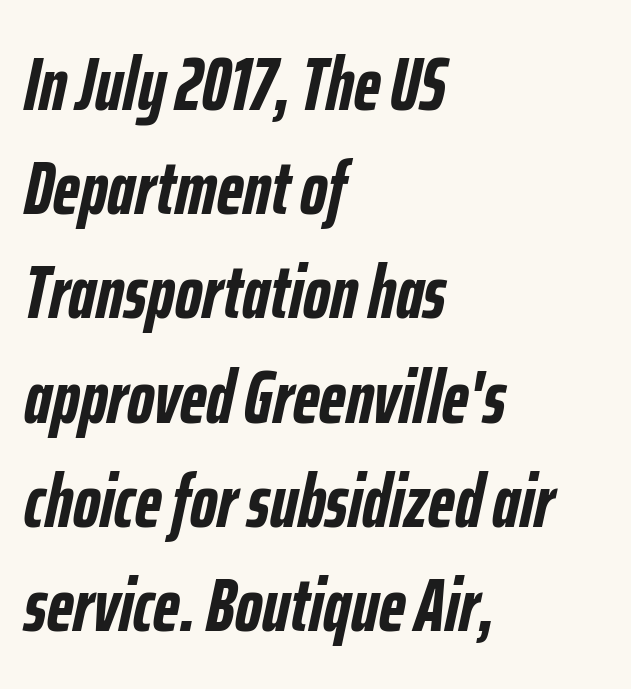
Bold? Absolutely — the strokes are thick and heavy. You could not count columns in this text — the font is proportionally spaced. Descenders hang freely into open space. Emphasis-style slanted type is in use. In terms of letterspacing, this is plain default setting.
